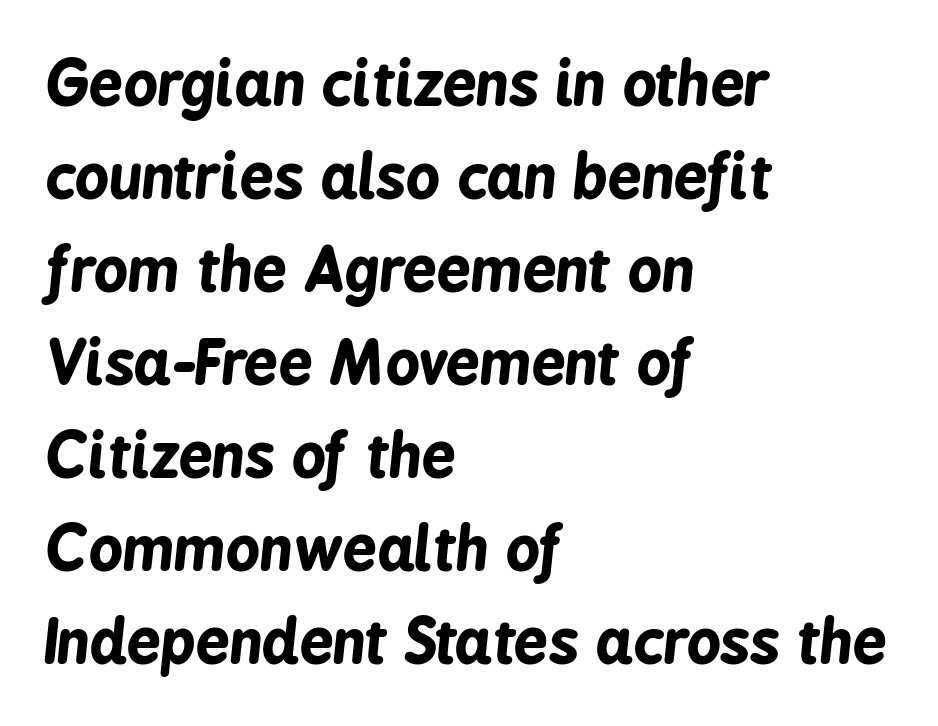
Q: Is the text bold? A: Yes.
Q: Is the text italic (slanted)? A: Yes, it leans right by about 6 degrees.
Q: Is the text underlined? A: No.
Q: How is the paragraph aligned? A: Left-aligned.
Q: Is the spacing between letters normal or unusually wide? A: Normal.
Q: Is the spacing between lines tight, normal or loose? A: Normal.
Q: Width (condensed, normal, or wide)? A: Condensed.
Q: Stroke contrast? A: Low.
Q: x-height? A: Medium.
Q: Monospaced? A: No.
